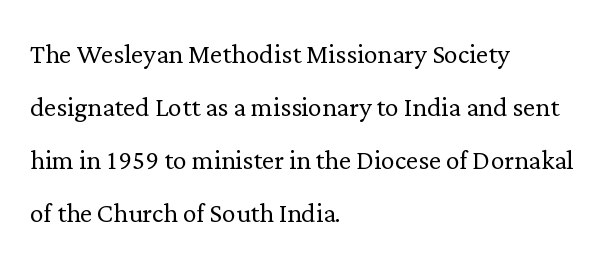
{"serif": "yes", "italic": "no", "bold": "no", "weight": "light", "width": "normal", "stroke_contrast": "low", "x_height": "medium", "monospaced": "no", "underline": "no", "align": "left", "line_spacing": "normal", "line_spacing_ratio": 1.56, "letter_spacing": "normal", "letter_spacing_em": 0.0, "glyph_px": 34}
